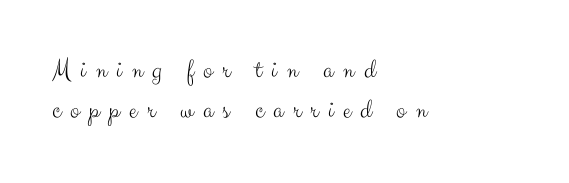
{"serif": "no", "bold": "no", "weight": "light", "width": "normal", "stroke_contrast": "medium", "x_height": "small", "monospaced": "no", "underline": "no", "align": "left", "line_spacing": "normal", "line_spacing_ratio": 1.44, "letter_spacing": "wide", "letter_spacing_em": 0.34, "glyph_px": 28}
